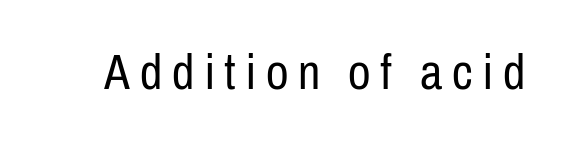
{"serif": "no", "italic": "no", "bold": "no", "weight": "regular", "width": "condensed", "stroke_contrast": "low", "x_height": "medium", "monospaced": "no", "underline": "no", "letter_spacing": "wide", "letter_spacing_em": 0.2, "glyph_px": 50}
